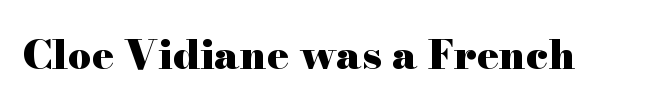
I'd call this a serif setting — the letters wear small feet. Letter spacing: default. Vertical strokes here are truly vertical. Character widths vary here, with narrow letters taking less room than wide ones.
